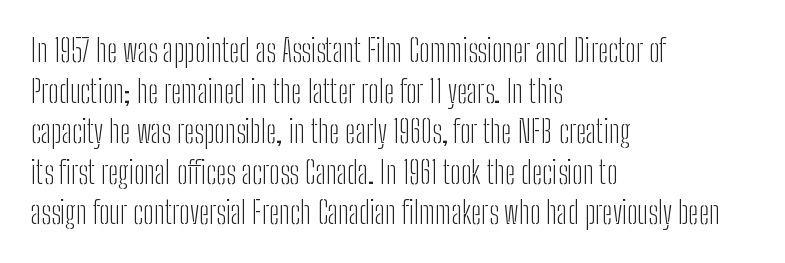
Q: Is the text bold? A: No.
Q: Is the text italic (slanted)? A: No, it is upright.
Q: Is the typeface a serif or a sans-serif typeface? A: Sans-serif.
Q: Is the text underlined? A: No.
Q: How is the paragraph aligned? A: Left-aligned.
Q: Is the spacing between letters normal or unusually wide? A: Normal.
Q: Is the spacing between lines tight, normal or loose? A: Normal.
Q: Width (condensed, normal, or wide)? A: Condensed.
Q: Stroke contrast? A: Low.
Q: x-height? A: Medium.
Q: Monospaced? A: No.
